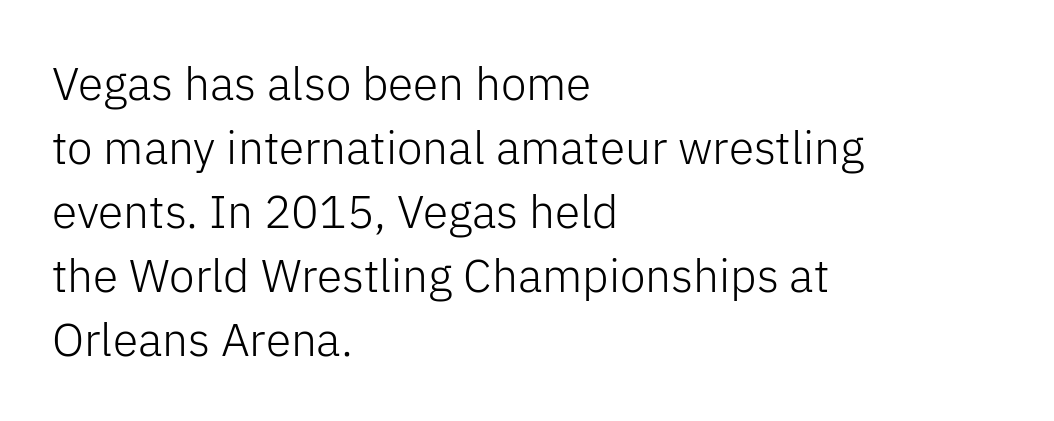
Q: Is the text bold? A: No.
Q: Is the text italic (slanted)? A: No, it is upright.
Q: Is the typeface a serif or a sans-serif typeface? A: Sans-serif.
Q: Is the text underlined? A: No.
Q: How is the paragraph aligned? A: Left-aligned.
Q: Is the spacing between letters normal or unusually wide? A: Normal.
Q: Is the spacing between lines tight, normal or loose? A: Normal.
Q: Width (condensed, normal, or wide)? A: Normal.
Q: Stroke contrast? A: Low.
Q: x-height? A: Medium.
Q: Monospaced? A: No.
